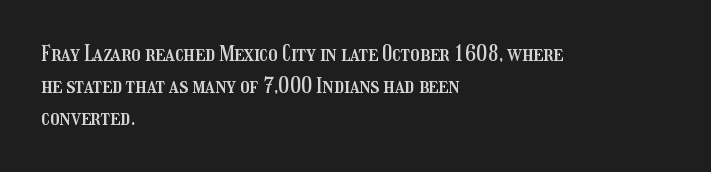
Q: Is the text italic (slanted)? A: No, it is upright.
Q: Is the text underlined? A: No.
Q: How is the paragraph aligned? A: Left-aligned.
Q: Is the spacing between letters normal or unusually wide? A: Normal.
Q: Is the spacing between lines tight, normal or loose? A: Normal.
